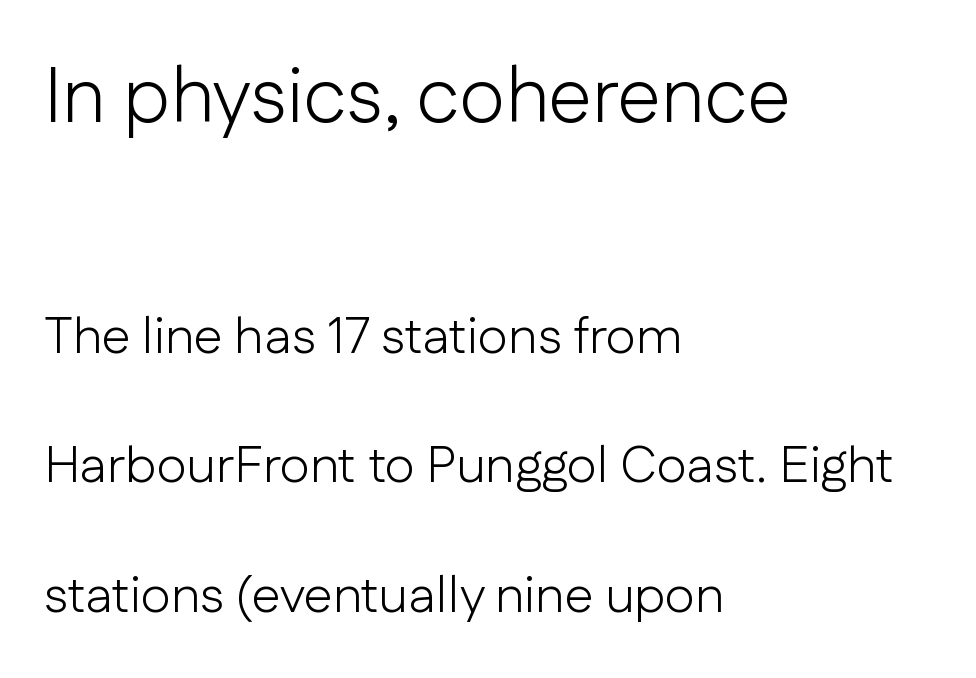
The image shows 78 px light sans-serif type, upright; set left-aligned, loose line spacing (2.49x), normal letter spacing, not underlined; the first (top) block is 1.5x larger; low stroke contrast and a medium x-height.
